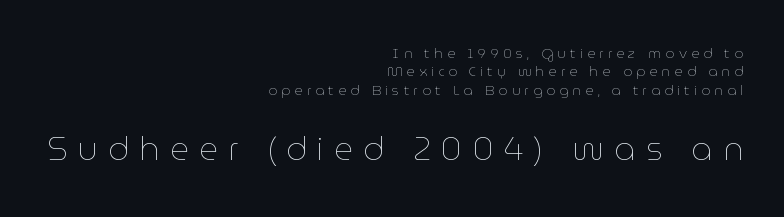
{"italic": "no", "bold": "no", "weight": "thin", "width": "normal", "stroke_contrast": "low", "x_height": "medium", "monospaced": "no", "underline": "no", "align": "right", "line_spacing": "normal", "line_spacing_ratio": 1.31, "letter_spacing": "wide", "letter_spacing_em": 0.3, "larger_block": "second", "size_ratio": 2.36, "glyph_px": 33}
